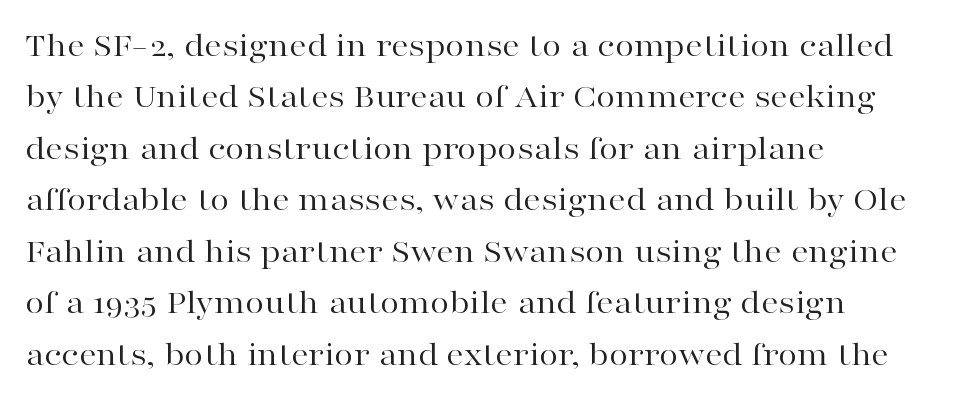
{"serif": "yes", "italic": "no", "bold": "no", "weight": "regular", "width": "wide", "stroke_contrast": "high", "x_height": "medium", "monospaced": "no", "underline": "no", "align": "left", "line_spacing": "normal", "line_spacing_ratio": 1.47, "letter_spacing": "normal", "letter_spacing_em": 0.0, "glyph_px": 35}
